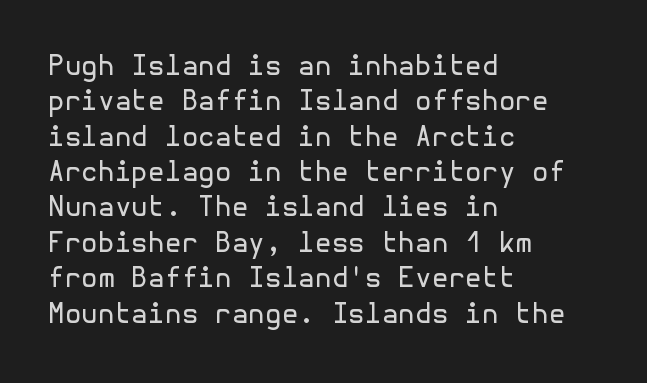
The image shows 27 px text type, upright; set left-aligned, normal line spacing (1.31x), normal letter spacing, not underlined.
